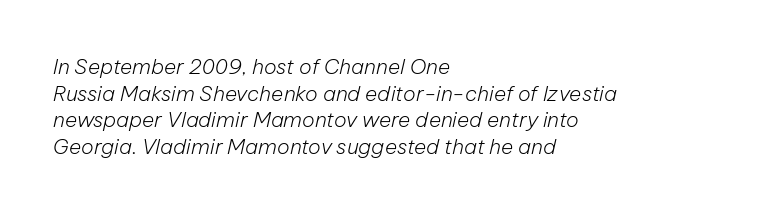
The passage is arranged the way most books set body copy — flush left. The glyphs are unaccompanied by any horizontal stroke below them. You can tell it's italic because the verticals aren't actually vertical. Honestly, the letter spacing is just normal — you wouldn't notice it.
